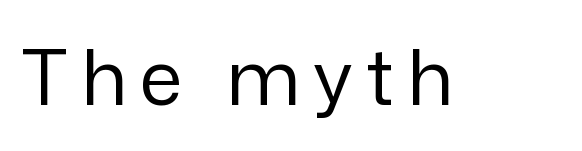
{"serif": "no", "italic": "no", "bold": "no", "weight": "regular", "width": "normal", "stroke_contrast": "low", "x_height": "medium", "monospaced": "no", "underline": "no", "glyph_px": 77}
